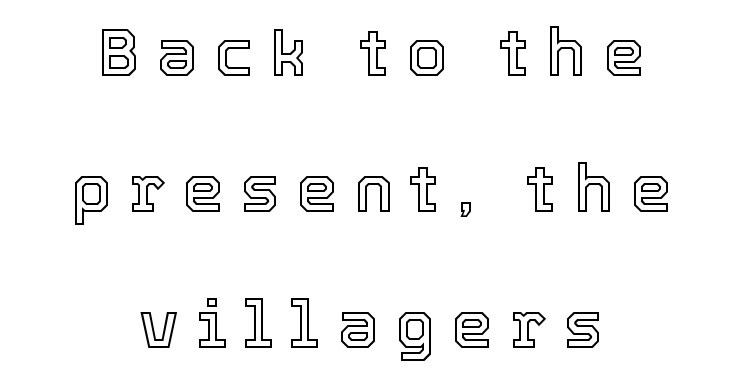
The image shows 66 px text type, upright; set centered, loose line spacing (2.06x), unusually wide letter spacing (+0.25 em), not underlined; a medium x-height.
